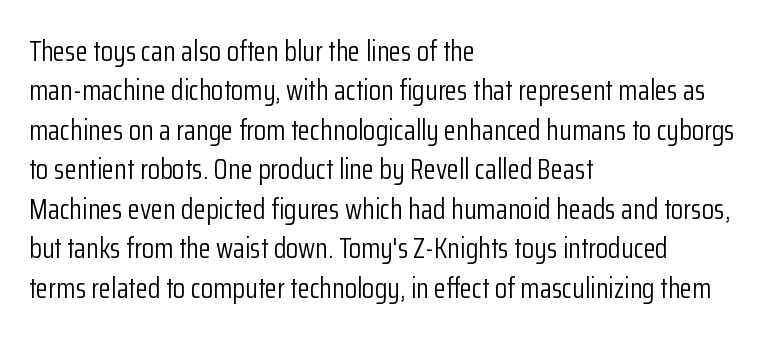
The image shows 28 px light, condensed sans-serif type, upright; set left-aligned, normal line spacing (1.41x), normal letter spacing, not underlined; low stroke contrast and a medium x-height.
